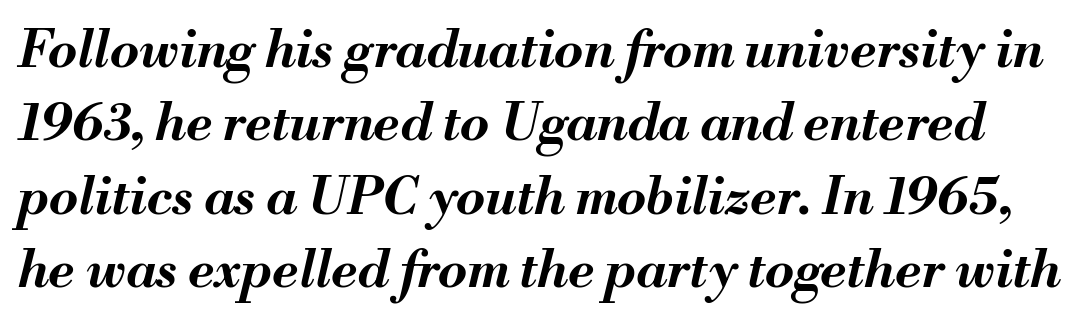
The image shows 52 px bold type, italic (leaning right); set normal line spacing (1.41x), normal letter spacing, not underlined; medium stroke contrast and a small x-height.
